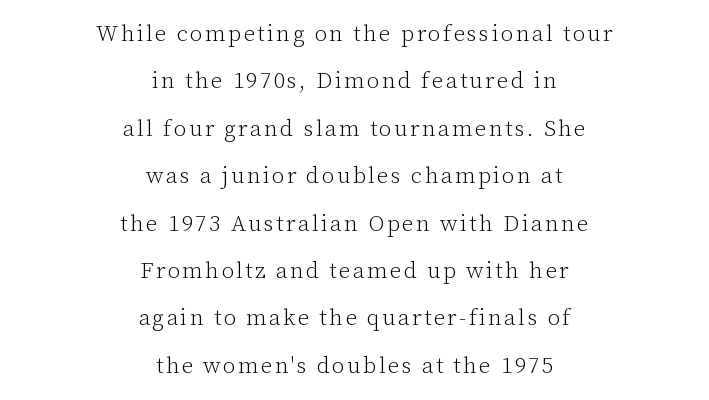
The image shows 23 px text type, upright; set centered, loose line spacing (2.06x), not underlined.
